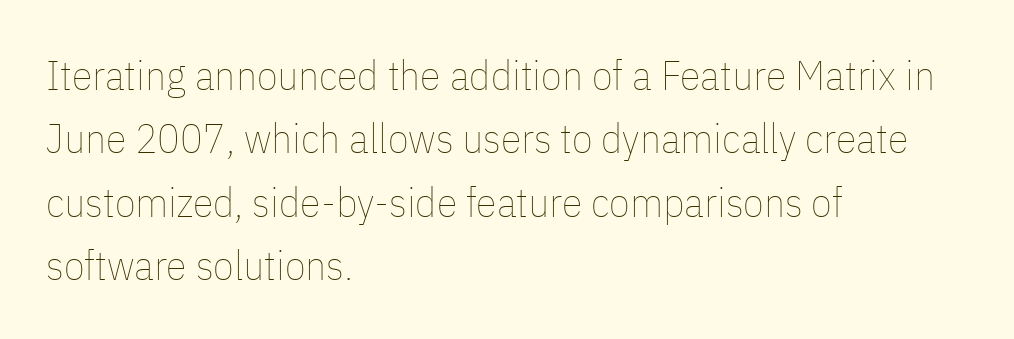
Character widths vary here, with narrow letters taking less room than wide ones. The axis of the letterforms is exactly vertical. In CSS terms this would be text-align: left. Caption: face not bold, strokes unweighted. Clear beneath every line of the passage.
